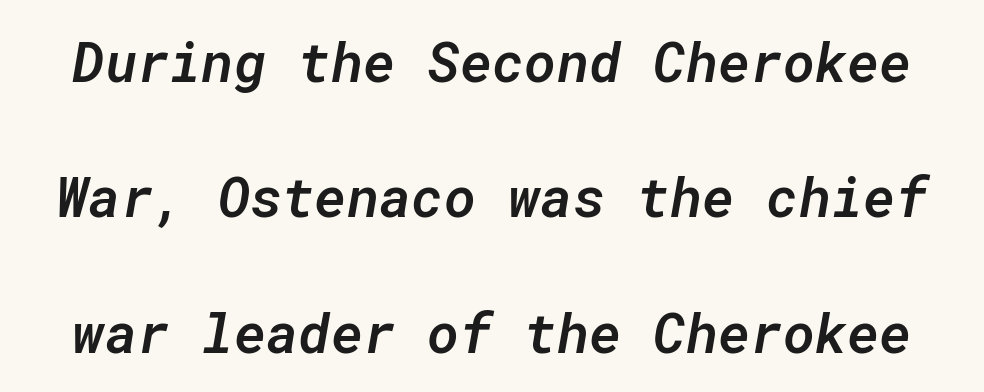
Look at the stroke-to-counter ratio: somewhat heavy, a semibold. Each new line begins a long way beneath the previous one. The baseline area is clear. Posture: slanted. Every character here occupies the same horizontal width, giving the sample a typewriter-like rhythm. No extra tracking has been applied to these lines.
